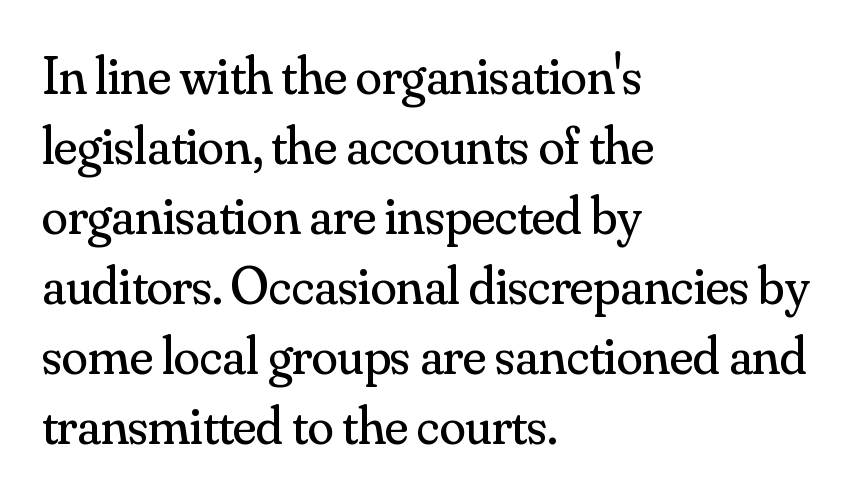
Q: Is the text bold? A: No.
Q: Is the text italic (slanted)? A: No, it is upright.
Q: Is the typeface a serif or a sans-serif typeface? A: Serif.
Q: Is the text underlined? A: No.
Q: How is the paragraph aligned? A: Left-aligned.
Q: Is the spacing between letters normal or unusually wide? A: Normal.
Q: Is the spacing between lines tight, normal or loose? A: Normal.
Q: Width (condensed, normal, or wide)? A: Normal.
Q: Stroke contrast? A: Medium.
Q: x-height? A: Small.
Q: Monospaced? A: No.
